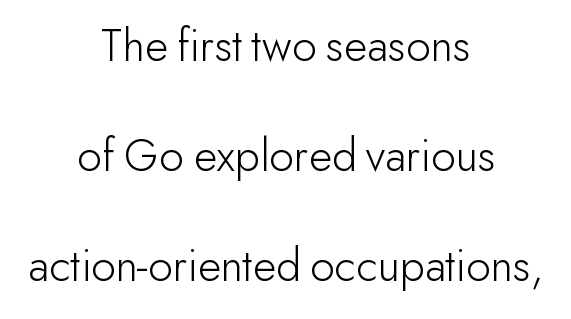
The image shows 48 px light sans-serif type, upright; set centered, loose line spacing (2.29x), normal letter spacing, not underlined; low stroke contrast and a small x-height.
